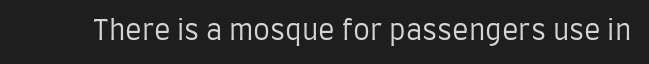
Q: Is the text bold? A: No.
Q: Is the text italic (slanted)? A: No, it is upright.
Q: Is the text underlined? A: No.
Q: Is the spacing between letters normal or unusually wide? A: Normal.
